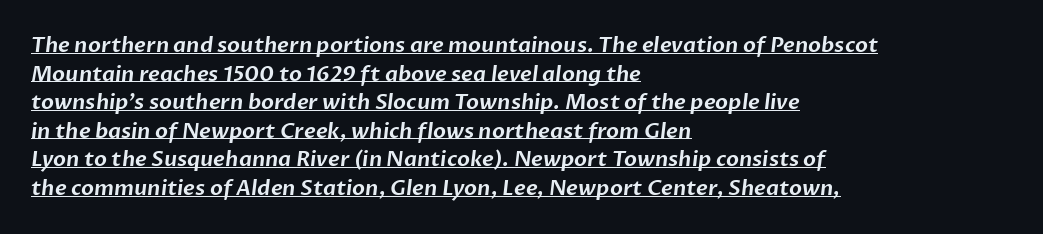
Horizontal bands of white between lines are of average thickness. This rendering leaves character spacing at its baseline value. Typeset ragged right — the left edge is the straight one. A baseline rule has been typeset under these characters.
